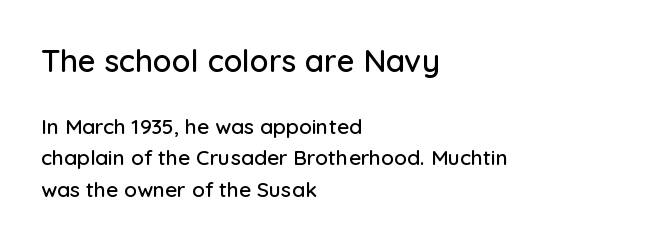
The image shows 31 px sans-serif type, upright; set left-aligned, normal line spacing (1.51x), normal letter spacing, not underlined; the first (top) block is 1.48x larger; low stroke contrast and a medium x-height.
